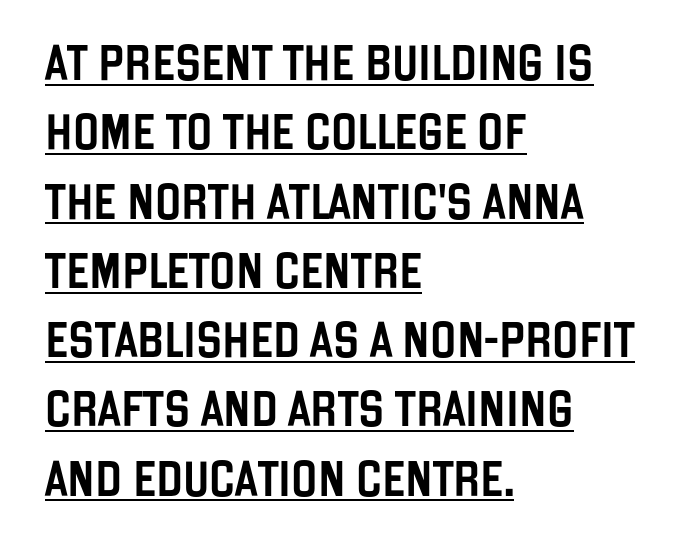
Q: Is the text italic (slanted)? A: No, it is upright.
Q: Is the typeface a serif or a sans-serif typeface? A: Sans-serif.
Q: Is the text underlined? A: Yes.
Q: How is the paragraph aligned? A: Left-aligned.
Q: Is the spacing between letters normal or unusually wide? A: Normal.
Q: Is the spacing between lines tight, normal or loose? A: Loose.
Q: Width (condensed, normal, or wide)? A: Condensed.
Q: Stroke contrast? A: Low.
Q: x-height? A: Large.
Q: Monospaced? A: No.
